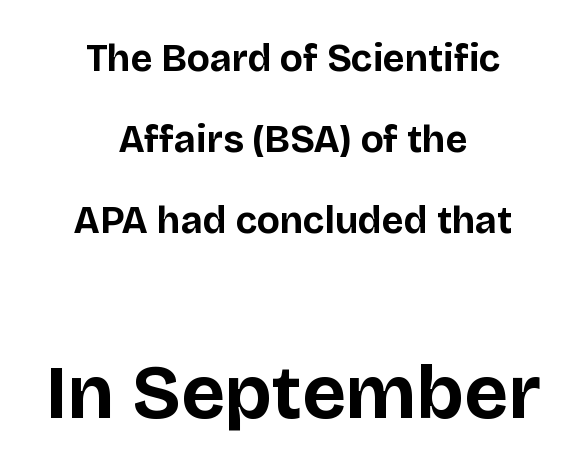
Q: Is the text bold? A: Yes.
Q: Is the text italic (slanted)? A: No, it is upright.
Q: Is the typeface a serif or a sans-serif typeface? A: Sans-serif.
Q: Is the text underlined? A: No.
Q: How is the paragraph aligned? A: Centered.
Q: Is the spacing between letters normal or unusually wide? A: Normal.
Q: Is the spacing between lines tight, normal or loose? A: Loose.
Q: Which block of text is set in a larger size, the first (top) or the second (bottom)? A: The second (bottom) one.
Q: Width (condensed, normal, or wide)? A: Normal.
Q: Stroke contrast? A: Low.
Q: x-height? A: Large.
Q: Monospaced? A: No.
